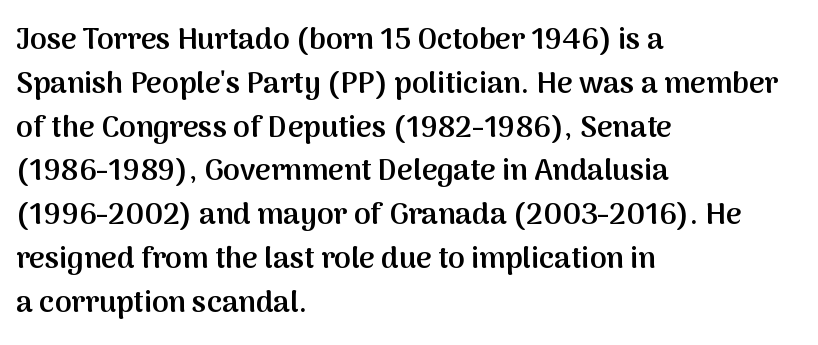
The image shows 30 px semibold sans-serif type, upright; set left-aligned, normal line spacing (1.46x), normal letter spacing, not underlined; medium stroke contrast and a medium x-height.
